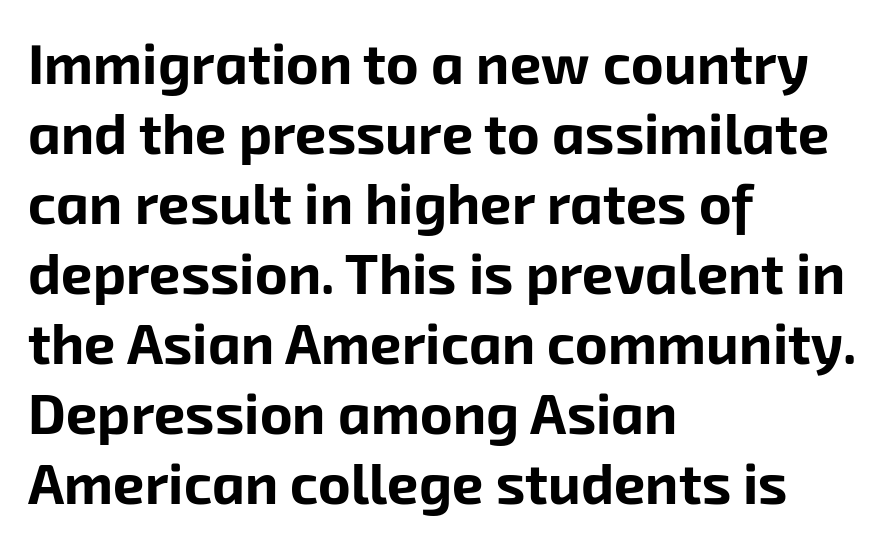
The gaps between neighbouring characters are ordinary and unremarkable. Baseline-to-baseline distance is the conventional proportion of letter height. These lines are set flush left with a ragged right edge. The face used here is a sans, in the tradition of grotesques and geometrics. Character widths vary here, with narrow letters taking less room than wide ones.
